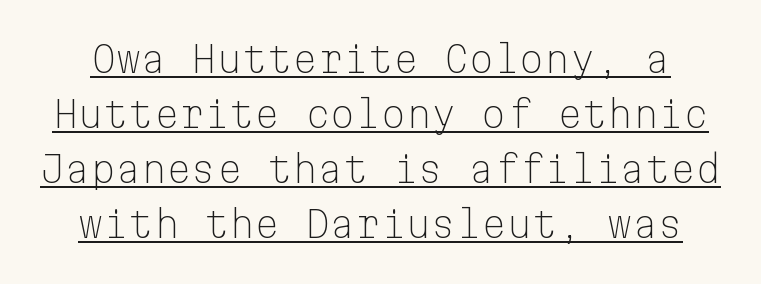
Q: Is the text bold? A: No.
Q: Is the text italic (slanted)? A: No, it is upright.
Q: Is the typeface a serif or a sans-serif typeface? A: Sans-serif.
Q: Is the text underlined? A: Yes.
Q: Is the spacing between letters normal or unusually wide? A: Normal.
Q: Is the spacing between lines tight, normal or loose? A: Normal.
Q: Width (condensed, normal, or wide)? A: Normal.
Q: Stroke contrast? A: Low.
Q: x-height? A: Medium.
Q: Monospaced? A: Yes.
